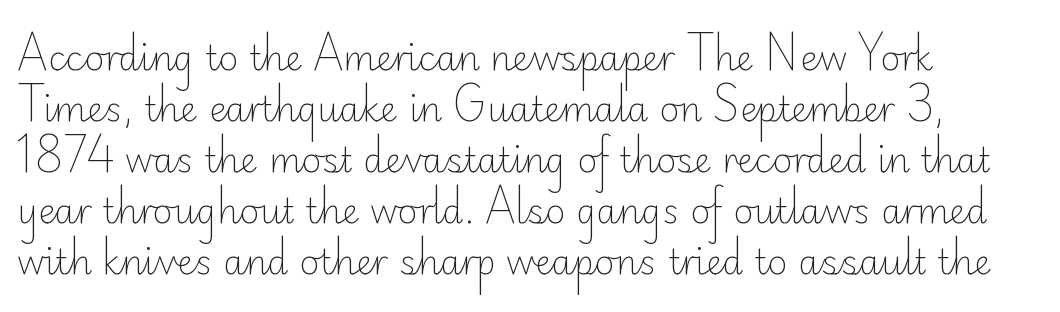
Q: Is the text bold? A: No.
Q: Is the text italic (slanted)? A: No, it is upright.
Q: Is the typeface a serif or a sans-serif typeface? A: Sans-serif.
Q: Is the text underlined? A: No.
Q: How is the paragraph aligned? A: Left-aligned.
Q: Is the spacing between letters normal or unusually wide? A: Normal.
Q: Is the spacing between lines tight, normal or loose? A: Normal.
Q: Width (condensed, normal, or wide)? A: Normal.
Q: Stroke contrast? A: Low.
Q: x-height? A: Small.
Q: Monospaced? A: No.
